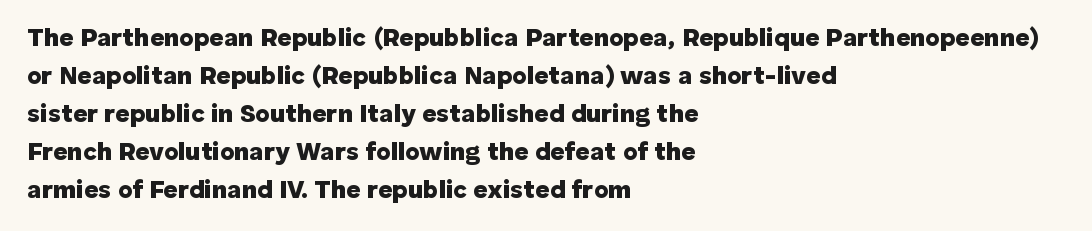
{"italic": "no", "bold": "yes", "underline": "no", "align": "left", "line_spacing": "normal", "line_spacing_ratio": 1.52, "letter_spacing": "normal", "letter_spacing_em": 0.0, "glyph_px": 25}
